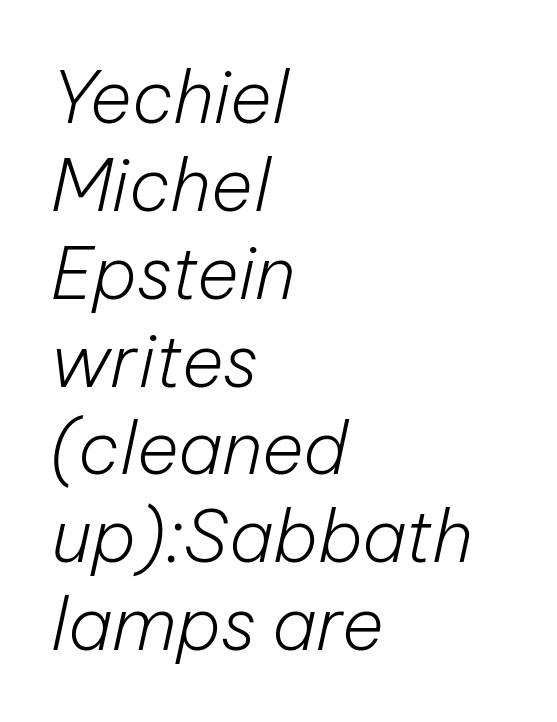
{"italic": "yes", "lean": "right", "slant_degrees": 12, "bold": "no", "weight": "light", "width": "normal", "stroke_contrast": "low", "x_height": "medium", "monospaced": "no", "underline": "no", "align": "left", "line_spacing_ratio": 1.22, "letter_spacing": "normal", "letter_spacing_em": 0.0, "glyph_px": 72}
